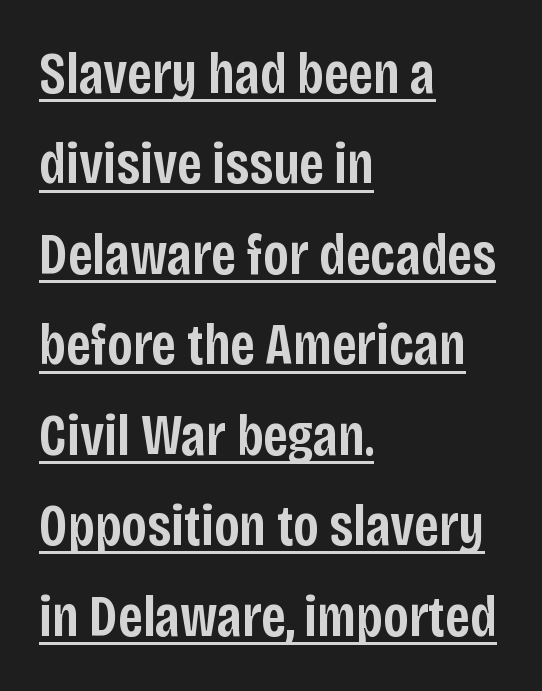
The image shows 58 px semibold, condensed sans-serif type, upright; set left-aligned, normal line spacing (1.56x), normal letter spacing, underlined; low stroke contrast and a large x-height.
